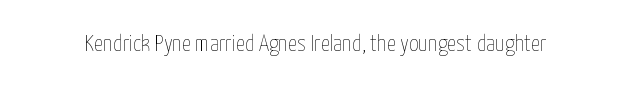
The type is set solid horizontally, with unmodified tracking. Words float on clear page, feet unadorned. A quiet, ordinary-to-light weight characterises the typeface. The type sits square on the baseline with zero lean.
